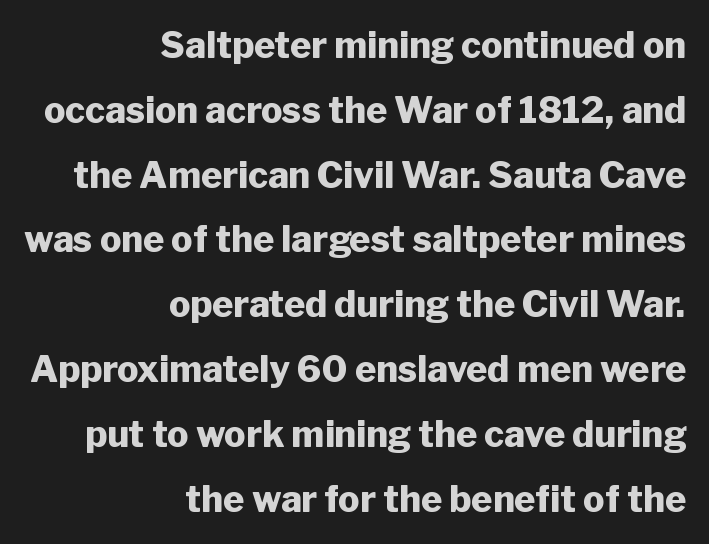
Q: Is the text bold? A: Yes.
Q: Is the text italic (slanted)? A: No, it is upright.
Q: Is the typeface a serif or a sans-serif typeface? A: Sans-serif.
Q: Is the text underlined? A: No.
Q: How is the paragraph aligned? A: Right-aligned.
Q: Is the spacing between letters normal or unusually wide? A: Normal.
Q: Width (condensed, normal, or wide)? A: Normal.
Q: Stroke contrast? A: Low.
Q: x-height? A: Medium.
Q: Monospaced? A: No.
